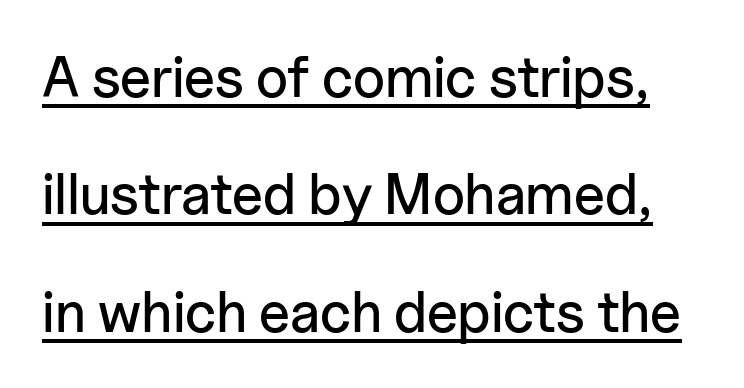
Is there much room between lines? Yes — plenty of vertical air separates them. The letters sit at their default tracking, neither squeezed nor spread. A typesetter would label this face a sans. The letters stand straight up with perfectly vertical stems.
